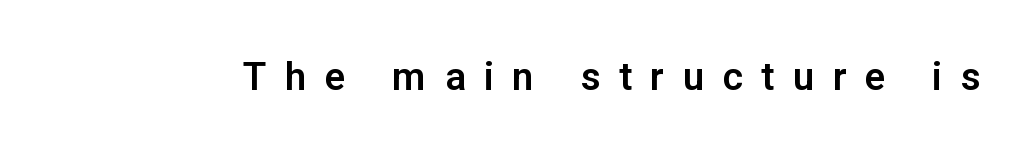
It's the straight-up-and-down kind of type. Looks like regular typesetting: each glyph gets only the width it needs. The tracking reads as deliberately expanded to a designer's eye. Is this a sans? Yes — the strokes have no serifs. Underlining? Definitely not there.
